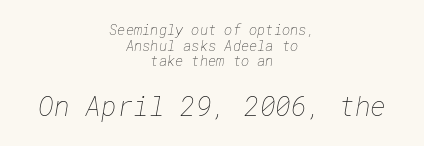
{"bold": "no", "underline": "no", "align": "center", "line_spacing": "tight", "line_spacing_ratio": 1.11, "letter_spacing": "normal", "letter_spacing_em": 0.0, "larger_block": "second", "size_ratio": 1.93, "glyph_px": 27}
